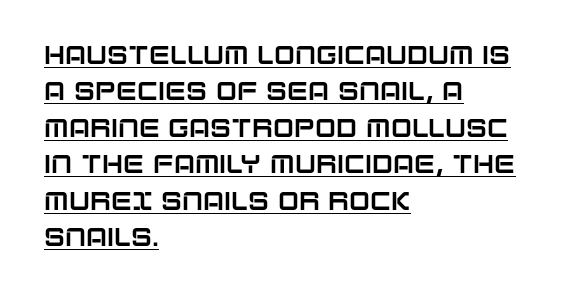
Quick note: not italic, upright. The paragraph shown leans on its left margin. Is the letter spacing exaggerated? No — it looks like the ordinary default. This block has exactly the height ordinary leading produces. This is underlined copy, the kind a proofreader might mark for attention.
